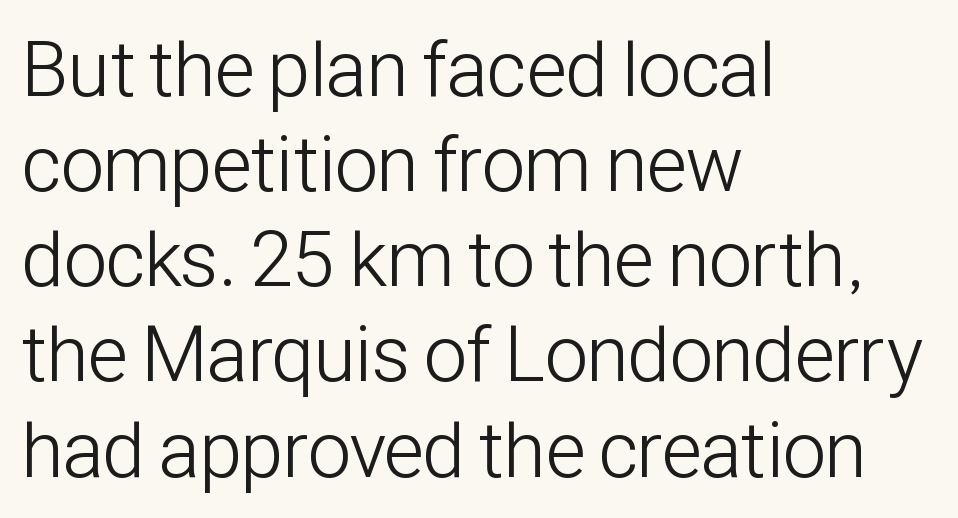
A typesetter would mark this as roman, not italic. Typographically, this falls in the sans-serif category. Character widths vary here, with narrow letters taking less room than wide ones. Summary of weight: not heavy and not bold. Tracking value appears to be zero — textbook default spacing.
